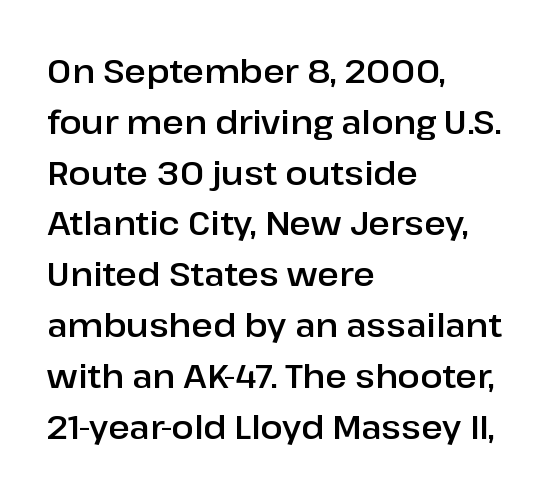
{"serif": "no", "italic": "no", "width": "normal", "stroke_contrast": "low", "x_height": "medium", "monospaced": "no", "underline": "no", "align": "left", "line_spacing": "normal", "line_spacing_ratio": 1.54, "letter_spacing": "normal", "letter_spacing_em": 0.0, "glyph_px": 33}
